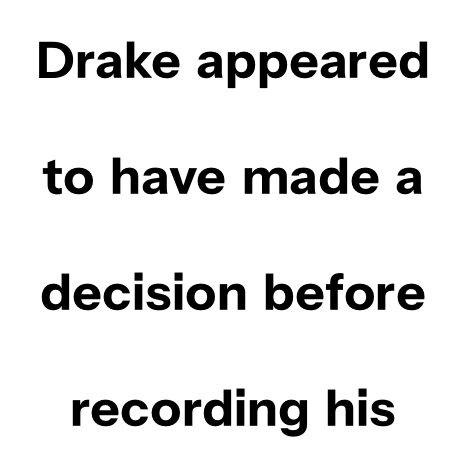
Q: Is the text bold? A: Yes.
Q: Is the text italic (slanted)? A: No, it is upright.
Q: Is the typeface a serif or a sans-serif typeface? A: Sans-serif.
Q: Is the text underlined? A: No.
Q: Is the spacing between letters normal or unusually wide? A: Normal.
Q: Is the spacing between lines tight, normal or loose? A: Loose.
Q: Width (condensed, normal, or wide)? A: Normal.
Q: Stroke contrast? A: Low.
Q: x-height? A: Medium.
Q: Monospaced? A: No.
